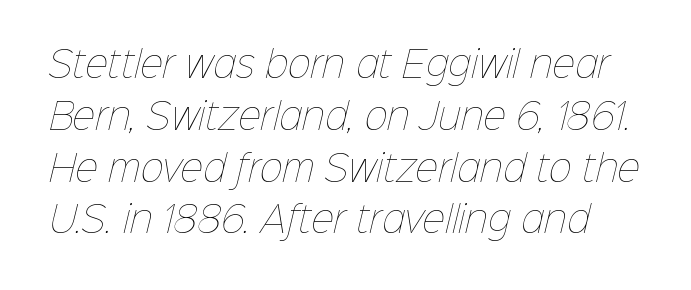
Evenly set lines give the paragraph a standard silhouette. The words here are not underlined. The horizontal fit of the characters is conventional and even. Stem width sits at or under what a default text font uses. Do the characters align in a grid? No, the font is proportional.
